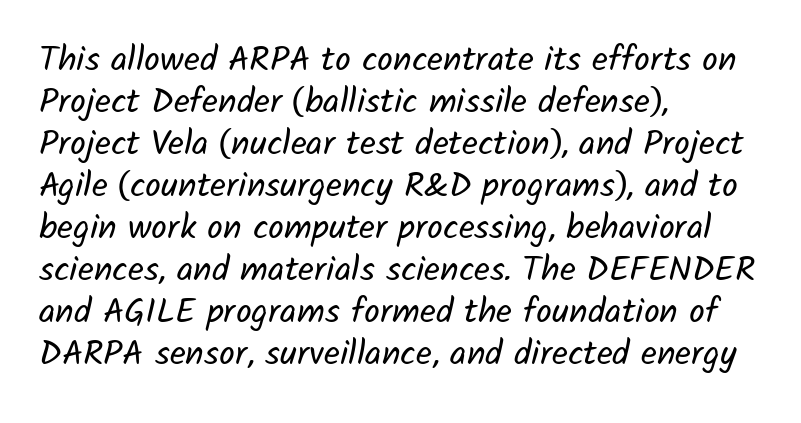
The strokes carry an ordinary text weight at most. Between one letter and the next there's only the usual sliver of space. A bare baseline throughout the passage. You could not count columns in this text — the font is proportionally spaced. This is sans-serif lettering, the kind often seen on screens and signage. Teacher's note: observe the even left margin — that is flush-left alignment.
